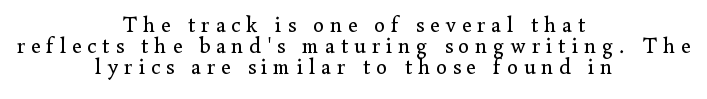
{"italic": "no", "bold": "no", "underline": "no", "align": "center", "line_spacing": "tight", "line_spacing_ratio": 0.96, "letter_spacing": "wide", "letter_spacing_em": 0.27, "glyph_px": 22}
